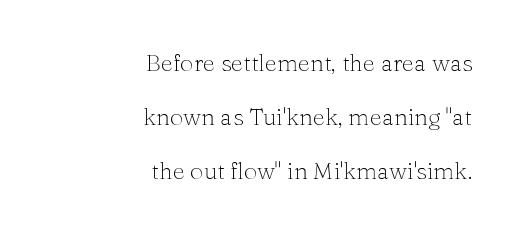
Q: Is the text bold? A: No.
Q: Is the text italic (slanted)? A: No, it is upright.
Q: Is the text underlined? A: No.
Q: How is the paragraph aligned? A: Right-aligned.
Q: Is the spacing between letters normal or unusually wide? A: Normal.
Q: Is the spacing between lines tight, normal or loose? A: Loose.
